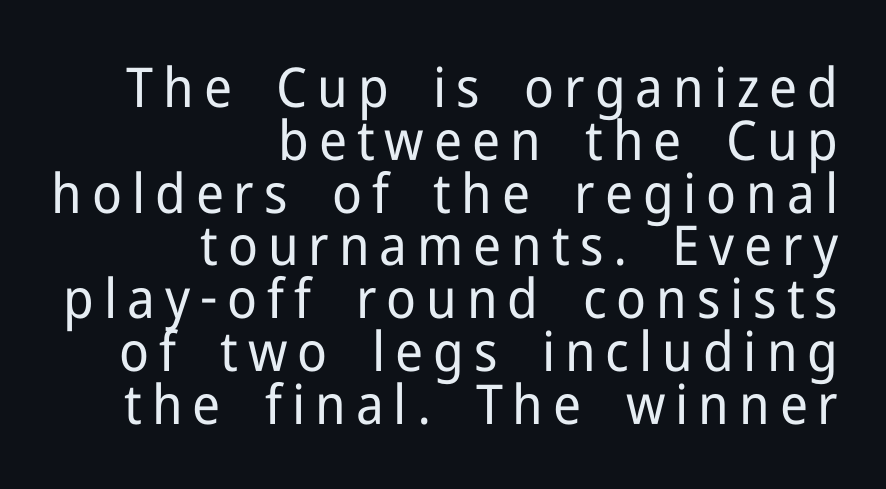
{"serif": "no", "italic": "no", "bold": "no", "weight": "regular", "width": "normal", "stroke_contrast": "low", "x_height": "medium", "monospaced": "no", "underline": "no", "align": "right", "line_spacing": "tight", "line_spacing_ratio": 0.96, "glyph_px": 55}
